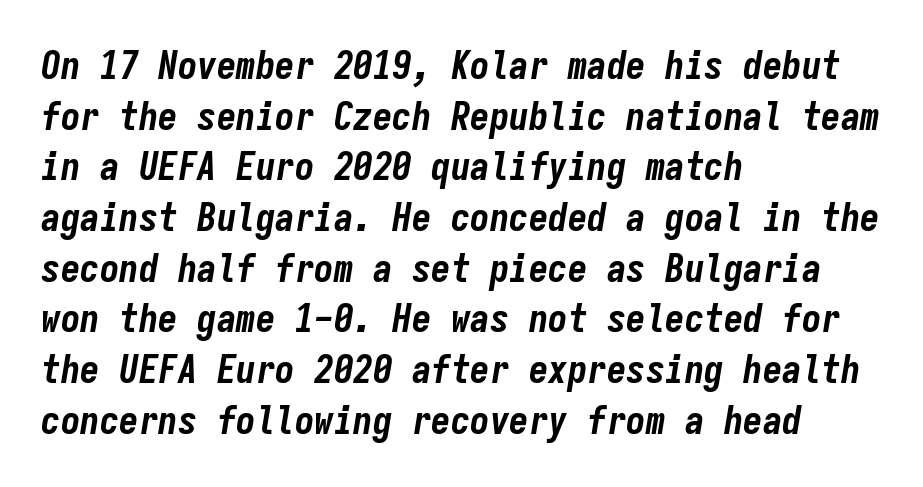
Q: Is the text bold? A: Yes.
Q: Is the text italic (slanted)? A: Yes, it leans right by about 9 degrees.
Q: Is the text underlined? A: No.
Q: How is the paragraph aligned? A: Left-aligned.
Q: Is the spacing between letters normal or unusually wide? A: Normal.
Q: Is the spacing between lines tight, normal or loose? A: Normal.
Q: Width (condensed, normal, or wide)? A: Condensed.
Q: Stroke contrast? A: Low.
Q: x-height? A: Medium.
Q: Monospaced? A: Yes.
